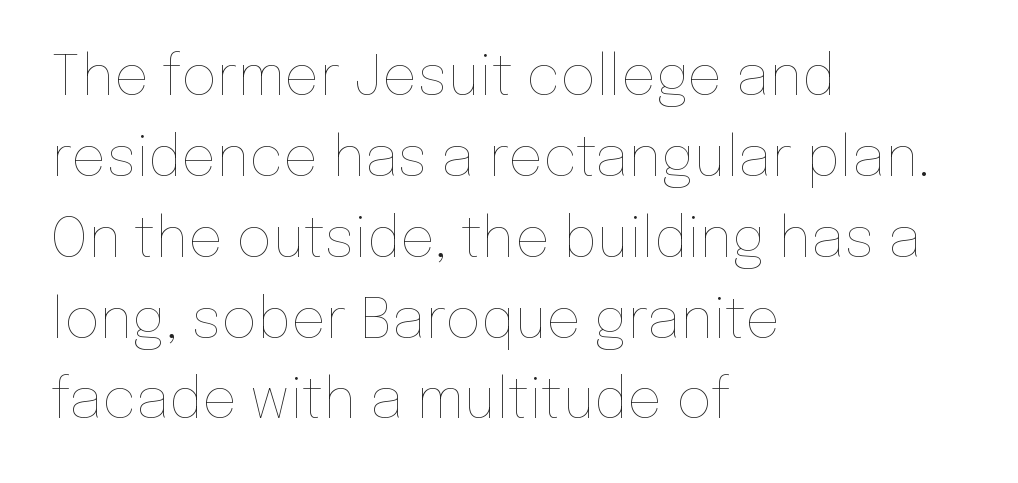
These lines were composed using upright roman letters. No extra tracking has been applied to these lines. Spacing verdict: proportional, widths tailored to each character. Heaviness? Minimal to ordinary, like unemphasized prose.
